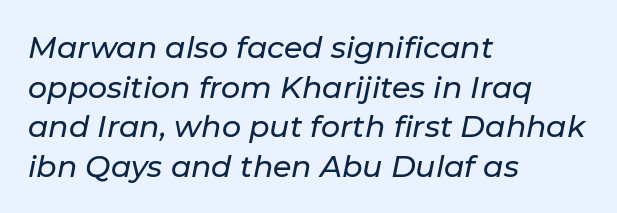
{"italic": "yes", "lean": "right", "slant_degrees": 11, "width": "normal", "stroke_contrast": "low", "x_height": "medium", "monospaced": "no", "underline": "no", "align": "left", "line_spacing": "normal", "line_spacing_ratio": 1.32, "letter_spacing": "normal", "letter_spacing_em": 0.0, "glyph_px": 30}
